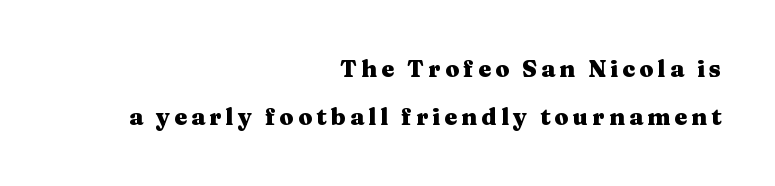
Q: Is the text bold? A: Yes.
Q: Is the text italic (slanted)? A: No, it is upright.
Q: Is the text underlined? A: No.
Q: How is the paragraph aligned? A: Right-aligned.
Q: Is the spacing between lines tight, normal or loose? A: Loose.
